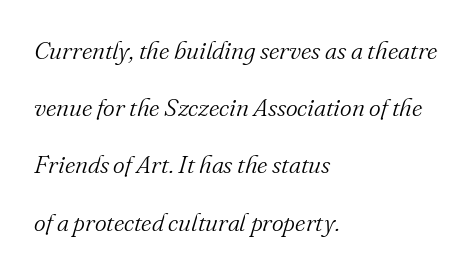
Q: Is the text bold? A: No.
Q: Is the text italic (slanted)? A: Yes, it leans right by about 16 degrees.
Q: Is the text underlined? A: No.
Q: How is the paragraph aligned? A: Left-aligned.
Q: Is the spacing between letters normal or unusually wide? A: Normal.
Q: Is the spacing between lines tight, normal or loose? A: Loose.
